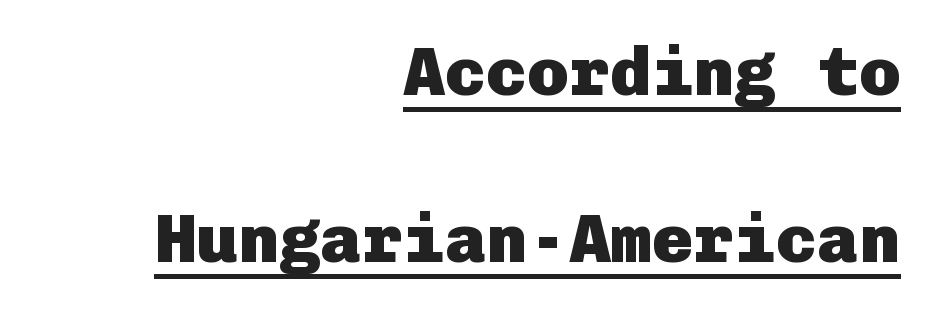
{"serif": "no", "italic": "no", "bold": "yes", "weight": "heavy", "width": "normal", "stroke_contrast": "low", "x_height": "medium", "underline": "yes", "align": "right", "line_spacing": "loose", "line_spacing_ratio": 2.42, "letter_spacing": "normal", "letter_spacing_em": 0.0, "glyph_px": 69}
